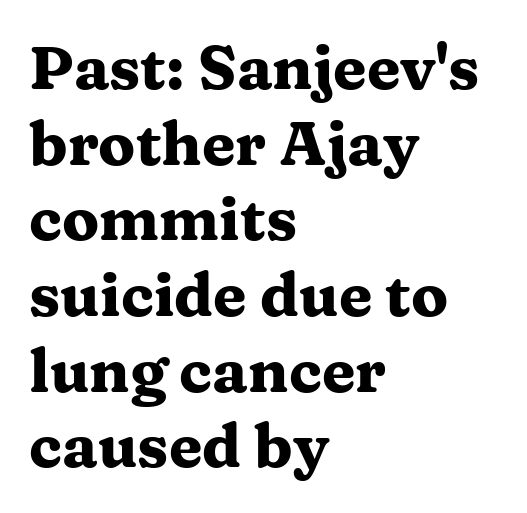
Note: serifs present on the glyphs. In CSS terms this would be text-align: left. Is the letter spacing exaggerated? No — it looks like the ordinary default. No word sits above an underline. What weight is shown? A full bold with thick strokes.
